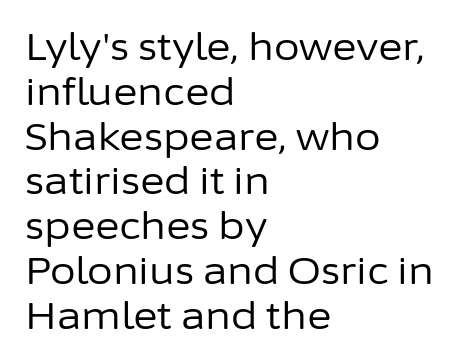
The image shows 37 px regular-weight sans-serif type, upright; set left-aligned, line spacing 1.21x, normal letter spacing, not underlined; low stroke contrast and a medium x-height.
